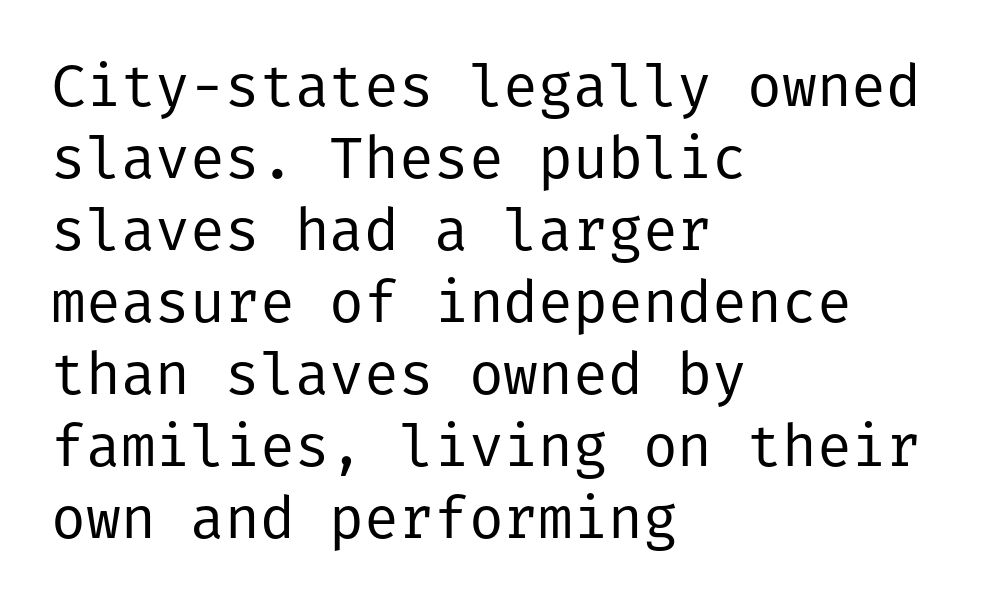
{"serif": "no", "italic": "no", "bold": "no", "weight": "regular", "width": "normal", "stroke_contrast": "low", "x_height": "medium", "underline": "no", "align": "left", "line_spacing_ratio": 1.24, "letter_spacing": "normal", "letter_spacing_em": 0.0, "glyph_px": 58}
